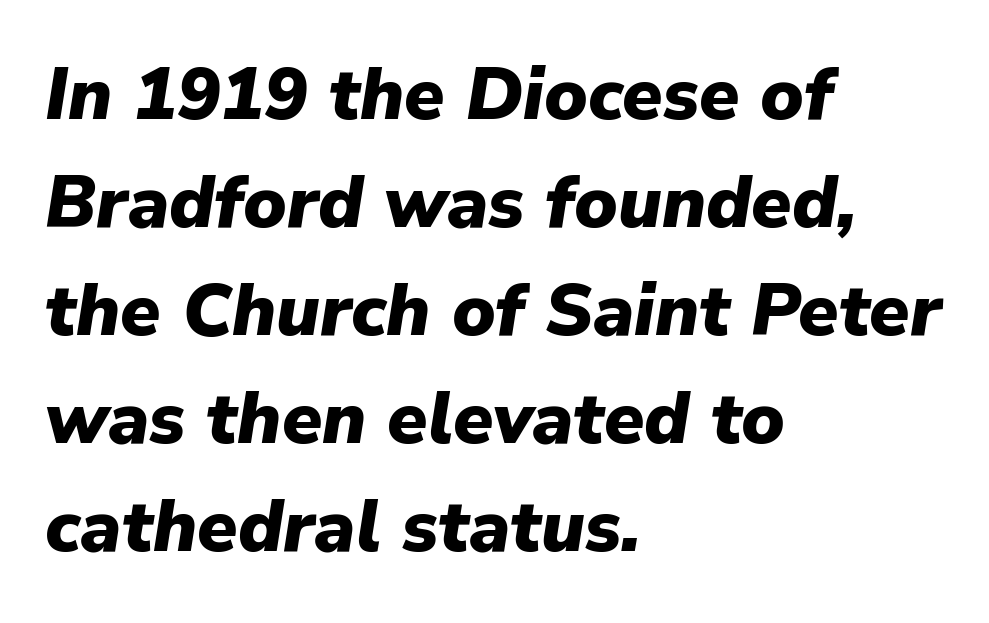
Here the designer chose a conventional face with non-uniform glyph widths. Designer's note — italics engaged. A full-strength bold gives these letters their thick strokes. Interline gaps are of average width in this sample.
